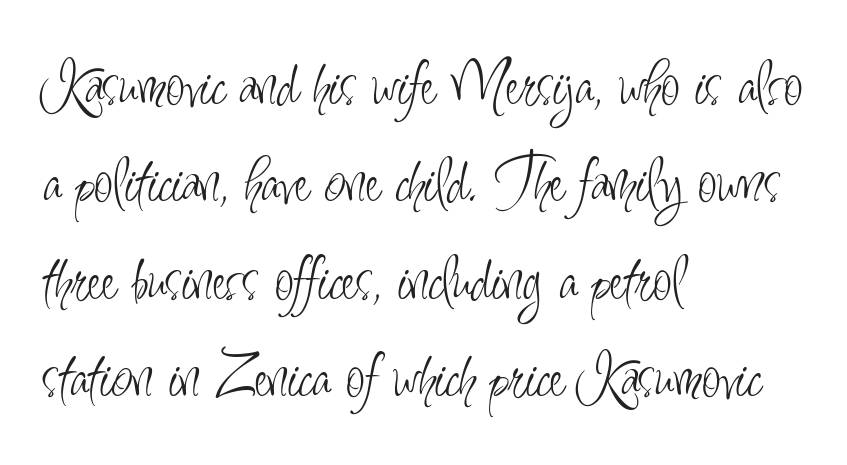
{"serif": "no", "bold": "no", "weight": "light", "width": "condensed", "stroke_contrast": "low", "x_height": "small", "monospaced": "no", "underline": "no", "align": "left", "line_spacing": "normal", "line_spacing_ratio": 1.41, "letter_spacing": "normal", "letter_spacing_em": 0.0, "glyph_px": 69}
